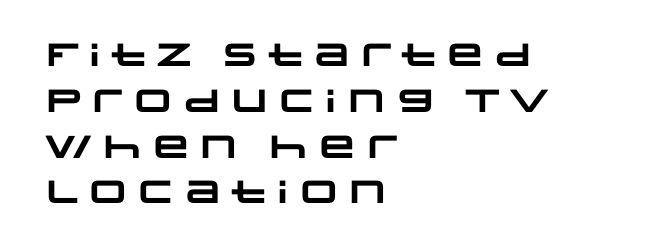
{"serif": "no", "bold": "yes", "weight": "heavy", "width": "wide", "stroke_contrast": "low", "x_height": "large", "monospaced": "no", "underline": "no", "align": "left", "line_spacing": "normal", "line_spacing_ratio": 1.43, "letter_spacing": "normal", "letter_spacing_em": 0.0, "glyph_px": 32}
